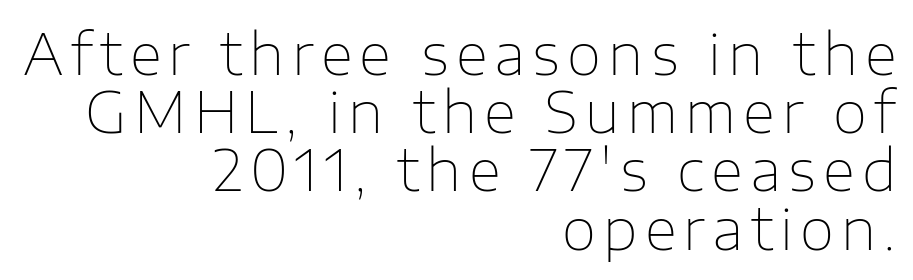
Q: Is the text bold? A: No.
Q: Is the text italic (slanted)? A: No, it is upright.
Q: Is the typeface a serif or a sans-serif typeface? A: Sans-serif.
Q: Is the text underlined? A: No.
Q: How is the paragraph aligned? A: Right-aligned.
Q: Is the spacing between lines tight, normal or loose? A: Tight.
Q: Width (condensed, normal, or wide)? A: Normal.
Q: Stroke contrast? A: Low.
Q: x-height? A: Medium.
Q: Monospaced? A: No.
